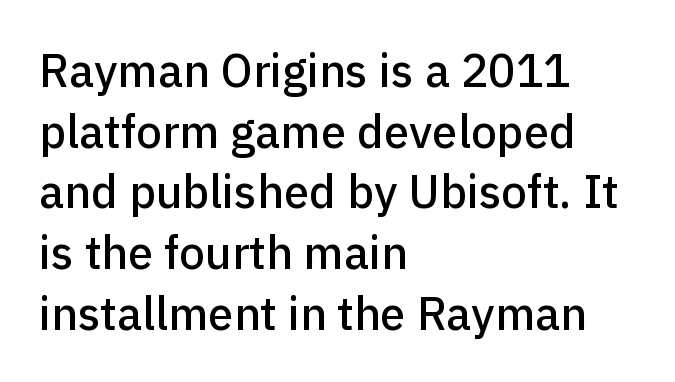
{"serif": "no", "italic": "no", "width": "normal", "stroke_contrast": "low", "x_height": "medium", "monospaced": "no", "underline": "no", "align": "left", "line_spacing": "normal", "line_spacing_ratio": 1.32, "letter_spacing": "normal", "letter_spacing_em": 0.0, "glyph_px": 46}
